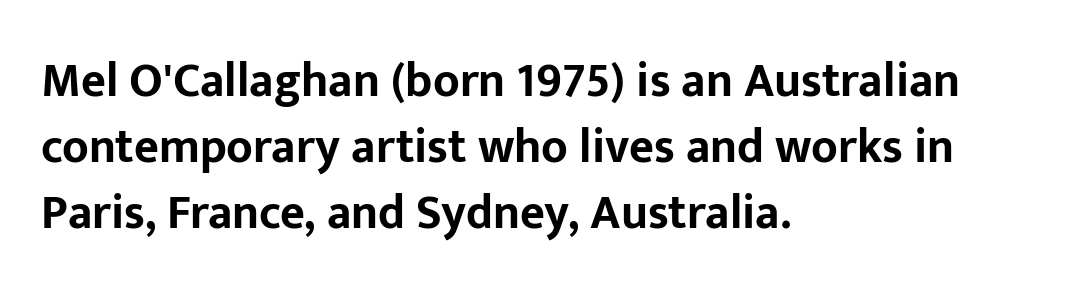
Q: Is the text bold? A: Yes.
Q: Is the text italic (slanted)? A: No, it is upright.
Q: Is the typeface a serif or a sans-serif typeface? A: Sans-serif.
Q: Is the text underlined? A: No.
Q: How is the paragraph aligned? A: Left-aligned.
Q: Is the spacing between letters normal or unusually wide? A: Normal.
Q: Is the spacing between lines tight, normal or loose? A: Normal.
Q: Width (condensed, normal, or wide)? A: Normal.
Q: Stroke contrast? A: Low.
Q: x-height? A: Medium.
Q: Monospaced? A: No.
